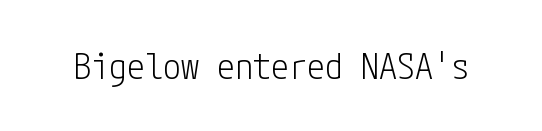
{"serif": "no", "italic": "no", "bold": "no", "weight": "light", "width": "condensed", "stroke_contrast": "low", "x_height": "medium", "underline": "no", "letter_spacing": "normal", "letter_spacing_em": 0.0, "glyph_px": 36}
